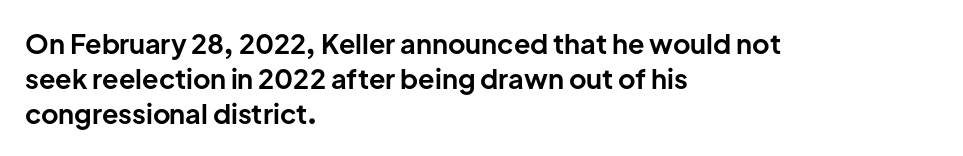
Q: Is the text bold? A: Yes.
Q: Is the text italic (slanted)? A: No, it is upright.
Q: Is the text underlined? A: No.
Q: How is the paragraph aligned? A: Left-aligned.
Q: Is the spacing between letters normal or unusually wide? A: Normal.
Q: Is the spacing between lines tight, normal or loose? A: Normal.
